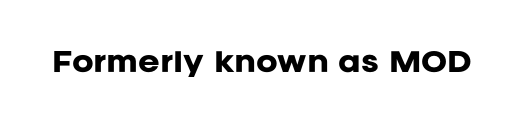
Q: Is the text bold? A: Yes.
Q: Is the text italic (slanted)? A: No, it is upright.
Q: Is the text underlined? A: No.
Q: Is the spacing between letters normal or unusually wide? A: Normal.
